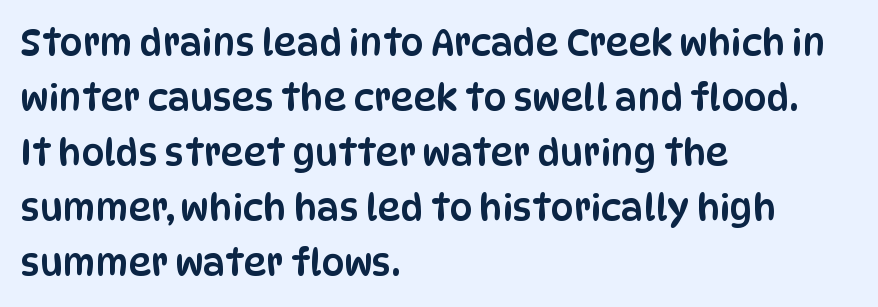
{"serif": "no", "italic": "no", "width": "condensed", "stroke_contrast": "low", "x_height": "large", "monospaced": "no", "underline": "no", "align": "left", "line_spacing": "normal", "line_spacing_ratio": 1.53, "letter_spacing": "normal", "letter_spacing_em": 0.0, "glyph_px": 36}
